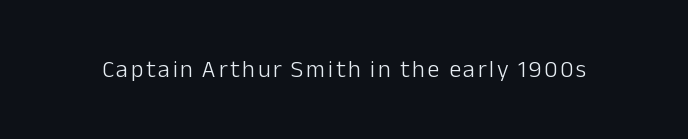
Only glyphs here, with clear space below each row. Posture: upright roman. The font is comparable to plain body text, perhaps lighter.
